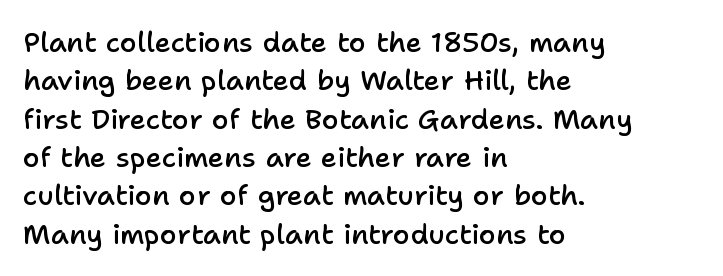
The zone under the glyphs is completely vacant. Style check: upright. You could not count columns in this text — the font is proportionally spaced. I'd call this a sans setting — the letters go barefoot. Glyph-to-glyph distance matches everyday printed text.
